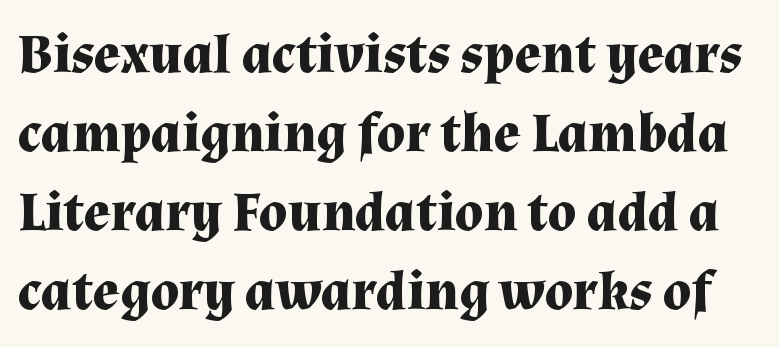
{"serif": "yes", "italic": "no", "bold": "yes", "weight": "bold", "width": "normal", "stroke_contrast": "medium", "x_height": "medium", "monospaced": "no", "underline": "no", "line_spacing": "normal", "line_spacing_ratio": 1.41, "letter_spacing": "normal", "letter_spacing_em": 0.0, "glyph_px": 56}
